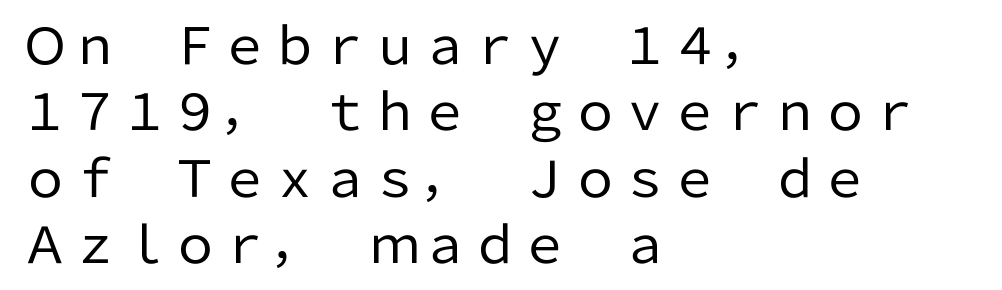
{"serif": "no", "italic": "no", "bold": "no", "weight": "regular", "width": "normal", "stroke_contrast": "low", "x_height": "medium", "monospaced": "no", "underline": "no", "align": "left", "line_spacing": "normal", "line_spacing_ratio": 1.33, "letter_spacing": "normal", "letter_spacing_em": 0.0, "glyph_px": 50}
